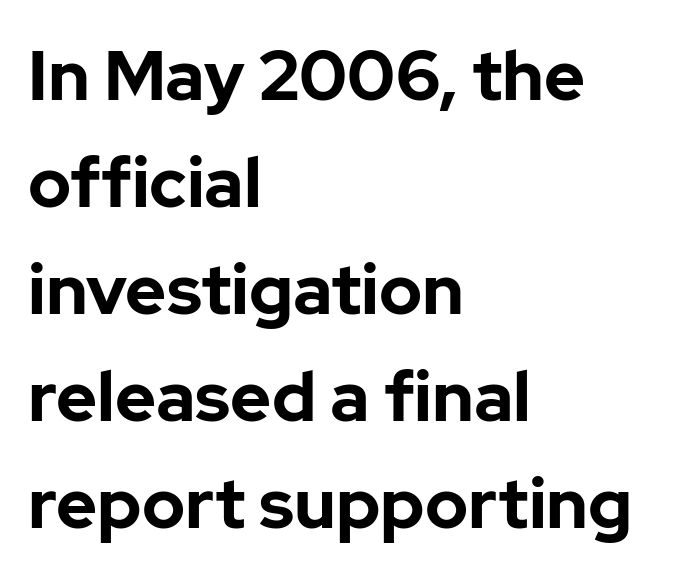
{"serif": "no", "italic": "no", "bold": "yes", "weight": "bold", "width": "normal", "stroke_contrast": "low", "x_height": "medium", "monospaced": "no", "underline": "no", "align": "left", "line_spacing": "normal", "line_spacing_ratio": 1.53, "letter_spacing": "normal", "letter_spacing_em": 0.0, "glyph_px": 70}
